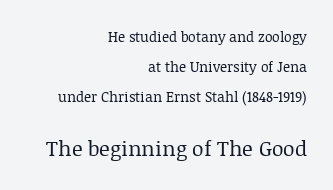
Q: Is the text bold? A: No.
Q: Is the text italic (slanted)? A: No, it is upright.
Q: Is the text underlined? A: No.
Q: How is the paragraph aligned? A: Right-aligned.
Q: Is the spacing between letters normal or unusually wide? A: Normal.
Q: Is the spacing between lines tight, normal or loose? A: Loose.
Q: Which block of text is set in a larger size, the first (top) or the second (bottom)? A: The second (bottom) one.
